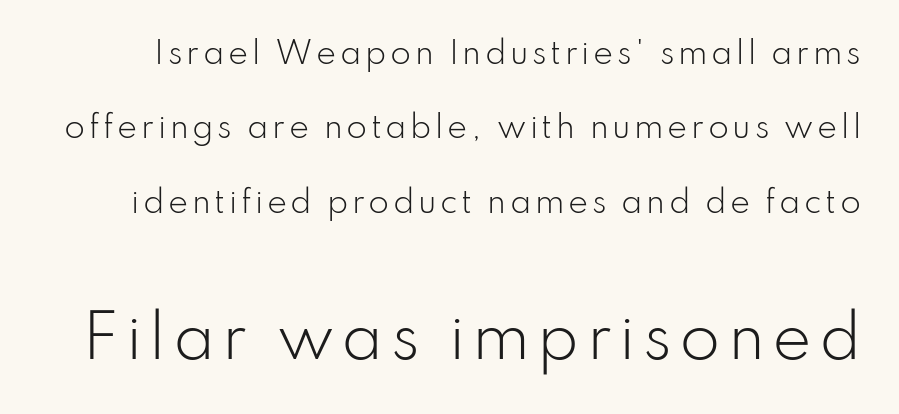
Q: Is the text bold? A: No.
Q: Is the text italic (slanted)? A: No, it is upright.
Q: Is the typeface a serif or a sans-serif typeface? A: Sans-serif.
Q: Is the text underlined? A: No.
Q: Is the spacing between lines tight, normal or loose? A: Loose.
Q: Which block of text is set in a larger size, the first (top) or the second (bottom)? A: The second (bottom) one.
Q: Width (condensed, normal, or wide)? A: Normal.
Q: Stroke contrast? A: Low.
Q: x-height? A: Small.
Q: Monospaced? A: No.
